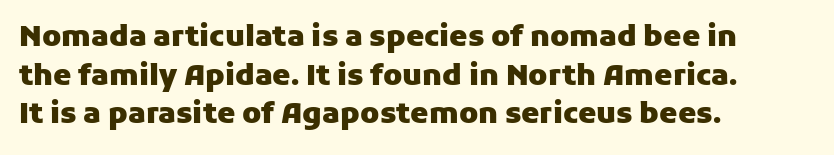
Only glyphs here, with clear space below each row. Between one letter and the next there's only the usual sliver of space. Notice how the stems are strictly vertical — no italics here. Is the block centered? No — it sits flush against the left margin. How heavy is the stroke? Heavy — this is a bold. The line-height multiplier appears to be the usual default.
